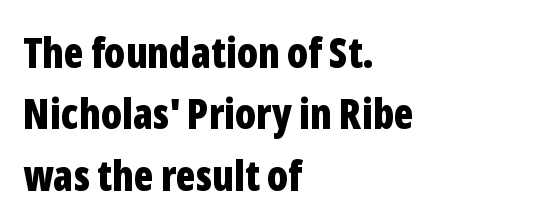
The image shows 42 px bold, condensed sans-serif type, upright; set left-aligned, normal line spacing (1.46x), normal letter spacing, not underlined; low stroke contrast and a medium x-height.
